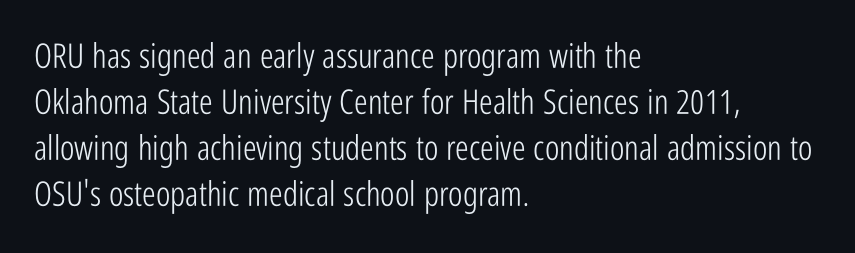
{"serif": "no", "italic": "no", "bold": "no", "weight": "light", "width": "condensed", "stroke_contrast": "low", "x_height": "medium", "monospaced": "no", "underline": "no", "align": "left", "line_spacing": "normal", "line_spacing_ratio": 1.35, "letter_spacing": "normal", "letter_spacing_em": 0.0, "glyph_px": 34}
